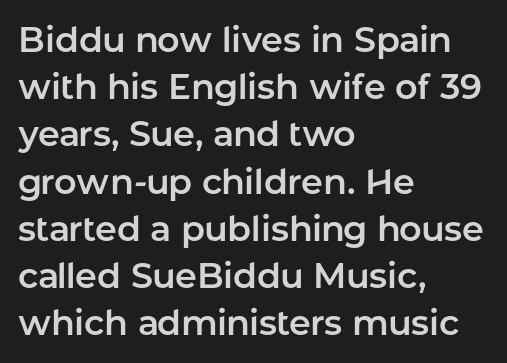
{"serif": "no", "italic": "no", "width": "normal", "stroke_contrast": "low", "x_height": "medium", "monospaced": "no", "underline": "no", "align": "left", "line_spacing": "normal", "line_spacing_ratio": 1.35, "letter_spacing": "normal", "letter_spacing_em": 0.0, "glyph_px": 35}
